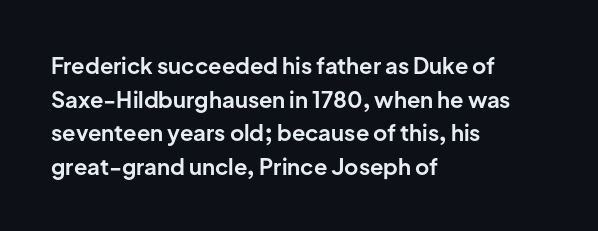
The image shows 22 px bold type, upright; set left-aligned, normal line spacing (1.53x), normal letter spacing, not underlined.
